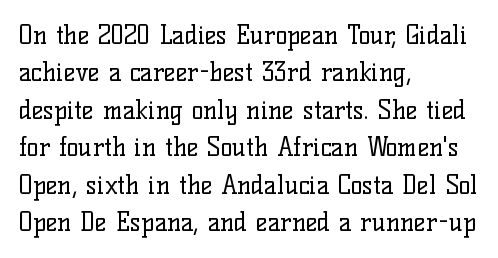
{"italic": "no", "bold": "no", "underline": "no", "align": "left", "line_spacing": "normal", "line_spacing_ratio": 1.5, "letter_spacing": "normal", "letter_spacing_em": 0.0, "glyph_px": 25}
